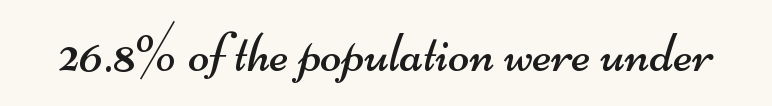
Only glyphs here, with clear space below each row. The passage shown has conventional tracking throughout. You could not count columns in this text — the font is proportionally spaced. Regarding serifs, this sample does without them. Counters stay open thanks to moderate or lighter strokes.
